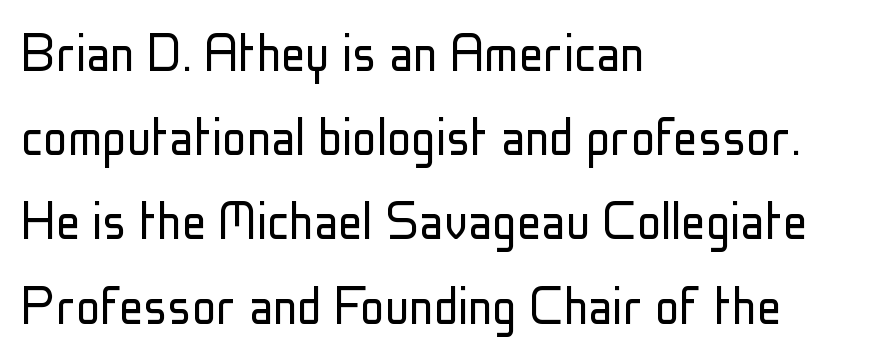
Q: Is the text bold? A: No.
Q: Is the text italic (slanted)? A: No, it is upright.
Q: Is the typeface a serif or a sans-serif typeface? A: Sans-serif.
Q: Is the text underlined? A: No.
Q: How is the paragraph aligned? A: Left-aligned.
Q: Is the spacing between letters normal or unusually wide? A: Normal.
Q: Is the spacing between lines tight, normal or loose? A: Normal.
Q: Width (condensed, normal, or wide)? A: Condensed.
Q: Stroke contrast? A: Low.
Q: x-height? A: Medium.
Q: Monospaced? A: No.
